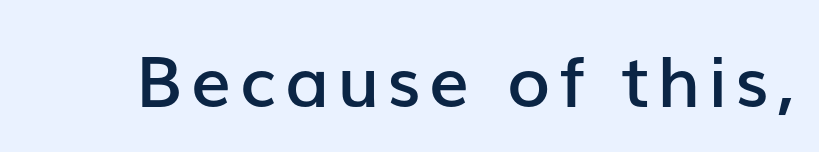
The image shows 71 px semibold sans-serif type, upright; set not underlined; low stroke contrast and a medium x-height.
